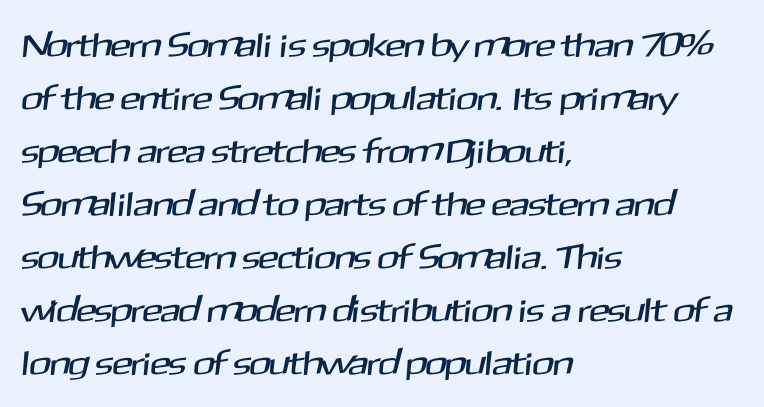
{"serif": "no", "width": "normal", "stroke_contrast": "medium", "x_height": "medium", "monospaced": "no", "underline": "no", "align": "left", "line_spacing": "normal", "line_spacing_ratio": 1.56, "letter_spacing": "normal", "letter_spacing_em": 0.0, "glyph_px": 34}
